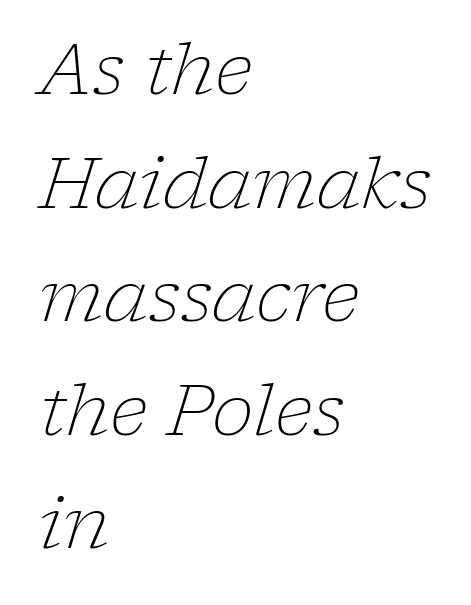
The image shows 71 px light serif type, italic (leaning right); set left-aligned, normal line spacing (1.6x), normal letter spacing, not underlined; low stroke contrast and a medium x-height.
